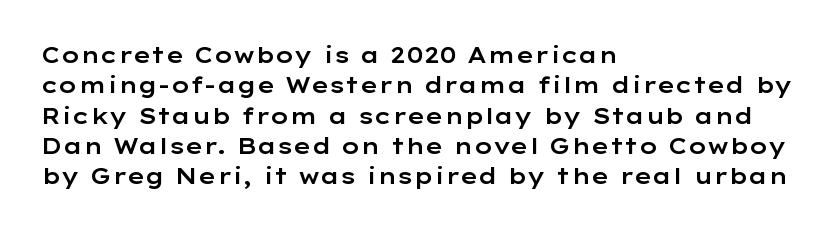
Q: Is the text italic (slanted)? A: No, it is upright.
Q: Is the text underlined? A: No.
Q: How is the paragraph aligned? A: Left-aligned.
Q: Is the spacing between letters normal or unusually wide? A: Normal.
Q: Is the spacing between lines tight, normal or loose? A: Normal.
